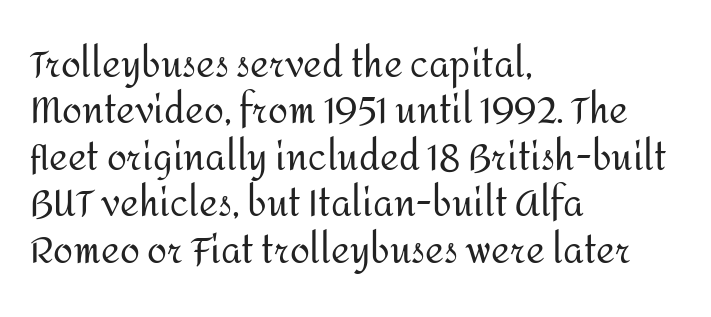
The image shows 36 px regular-weight sans-serif type, upright; set left-aligned, normal line spacing (1.29x), normal letter spacing, not underlined; medium stroke contrast and a medium x-height.
